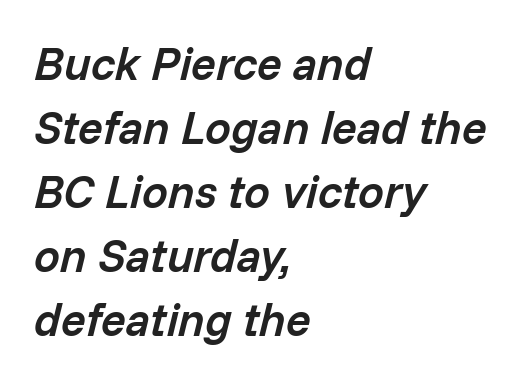
The image shows 46 px semibold type, italic (leaning right); set left-aligned, normal line spacing (1.39x), normal letter spacing, not underlined; low stroke contrast and a medium x-height.
